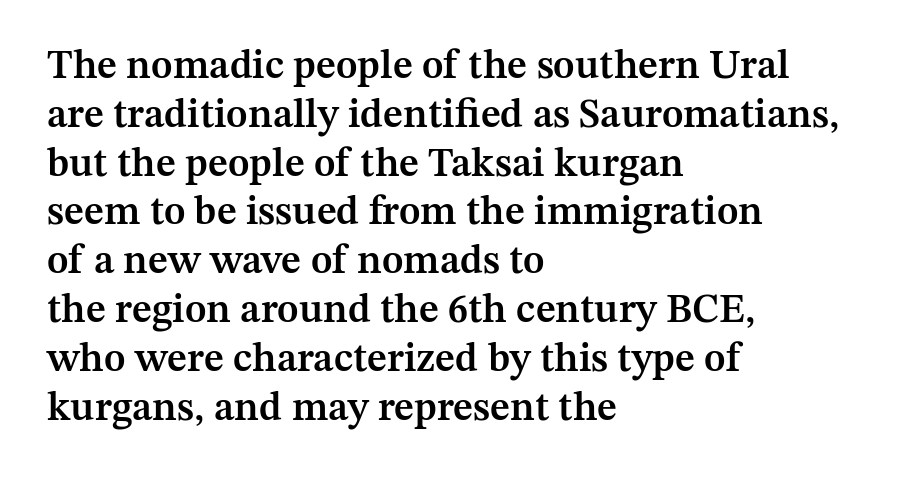
Compared with a centered layout, this one pins lines to the left instead. The horizontal fit of the characters is conventional and even. Stems and bowls a touch heavier than normal — semibold. No italicization has been applied; the sample stays upright. The space beneath each line is pristine and unruled.
